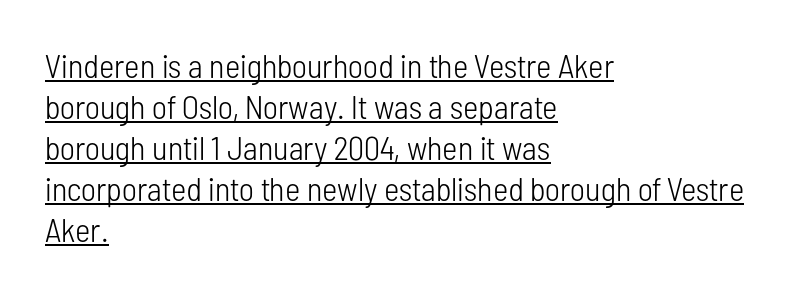
The image shows 33 px light, condensed sans-serif type, upright; set left-aligned, line spacing 1.24x, normal letter spacing, underlined; low stroke contrast and a medium x-height.
